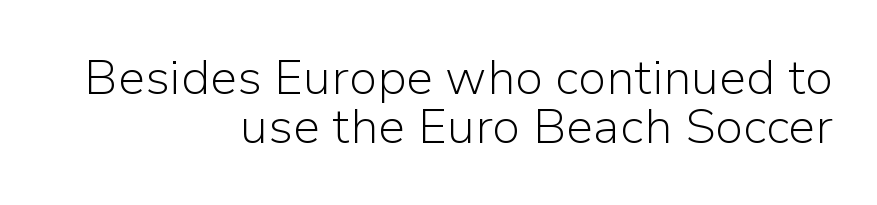
The image shows 49 px light sans-serif type, upright; set right-aligned, tight line spacing (0.99x), normal letter spacing, not underlined; low stroke contrast and a medium x-height.
